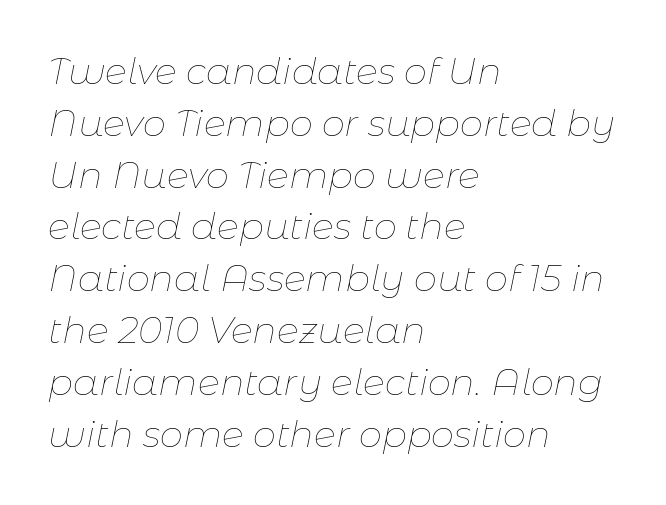
Q: Is the text bold? A: No.
Q: Is the text italic (slanted)? A: Yes, it leans right by about 11 degrees.
Q: Is the text underlined? A: No.
Q: How is the paragraph aligned? A: Left-aligned.
Q: Is the spacing between letters normal or unusually wide? A: Normal.
Q: Is the spacing between lines tight, normal or loose? A: Normal.
Q: Width (condensed, normal, or wide)? A: Normal.
Q: Stroke contrast? A: Low.
Q: x-height? A: Medium.
Q: Monospaced? A: No.
